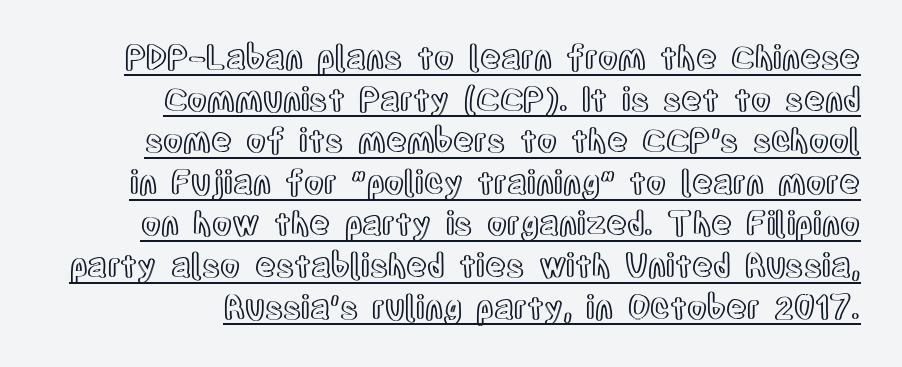
Look at the tracking — it's just the regular setting, nothing added. Glance below the letters and you will spot a drawn line. Proportional: the letters do not fall into vertical columns. Style check: upright. Students, observe: this is what conventionally led text looks like.
